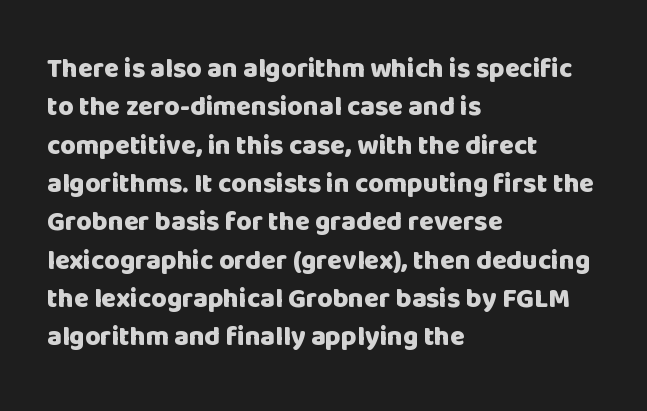
Q: Is the text bold? A: Yes.
Q: Is the text italic (slanted)? A: No, it is upright.
Q: Is the text underlined? A: No.
Q: How is the paragraph aligned? A: Left-aligned.
Q: Is the spacing between letters normal or unusually wide? A: Normal.
Q: Is the spacing between lines tight, normal or loose? A: Normal.
